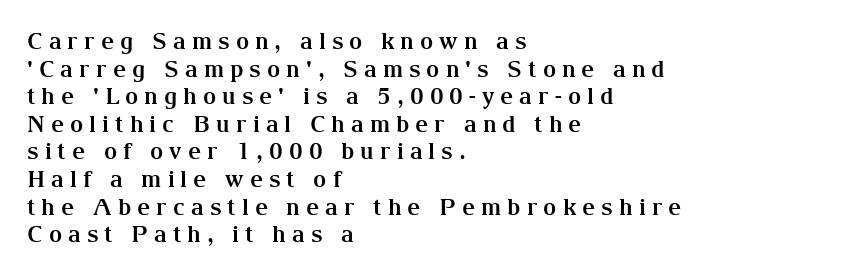
No italicization has been applied; the sample stays upright. Bold? Absolutely — the strokes are thick and heavy. The letters are spread apart with noticeably loose tracking. The strip under each line holds only bare page. Line beginnings align vertically; line endings do not.
